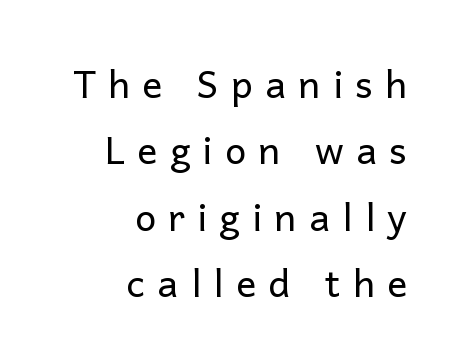
Each stroke keeps to a modest, everyday thickness or less. The strip under each line holds only bare page. Which margin do the lines hug? The right one — the left edge is uneven. Note the varied advance widths — an 'i' is clearly narrower than an 'm'. In terms of letterform style, serifs are entirely absent. This sample uses expanded letter spacing, leaving extra air between glyphs.
